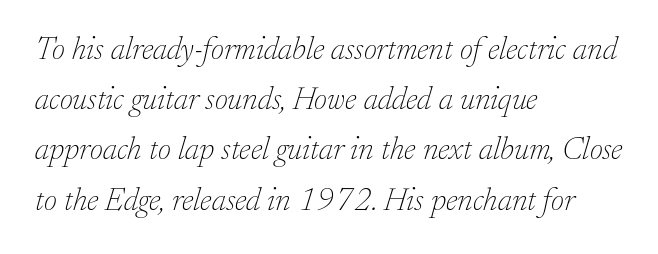
No letter is thick-stroked: the sample isn't bold. One-word summary of the alignment: left. This is oblique type, the kind used for emphasis or titles. A serif font was chosen for this passage. Nobody drew a line under any word here.
